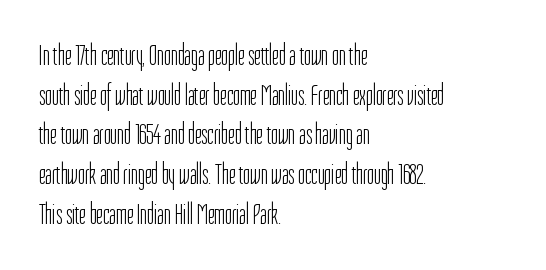
{"serif": "no", "italic": "no", "bold": "no", "weight": "light", "width": "condensed", "stroke_contrast": "low", "x_height": "medium", "monospaced": "no", "underline": "no", "align": "left", "line_spacing": "normal", "line_spacing_ratio": 1.37, "letter_spacing": "normal", "letter_spacing_em": 0.0, "glyph_px": 29}
